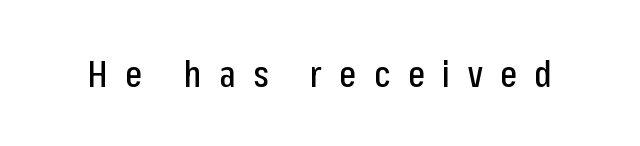
The font family rendered here belongs to the sans-serif group. Quick note: not italic, upright. Here the designer chose a conventional face with non-uniform glyph widths. Substantial extra tracking has been applied to these lines. The foot of each line stays bare and open.
